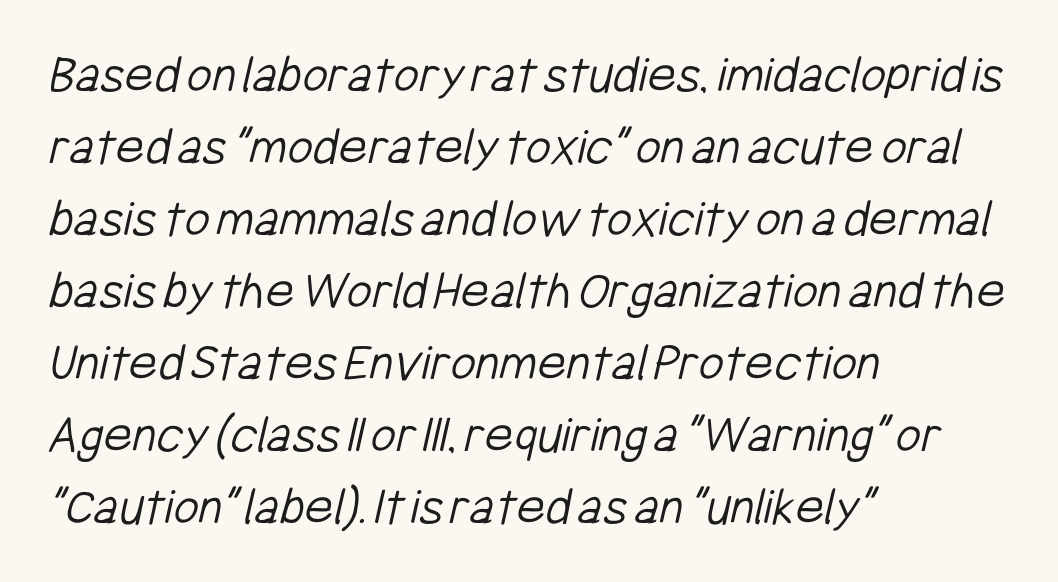
The image shows 55 px light, condensed sans-serif type; set left-aligned, normal line spacing (1.31x), normal letter spacing, not underlined; low stroke contrast and a medium x-height.
